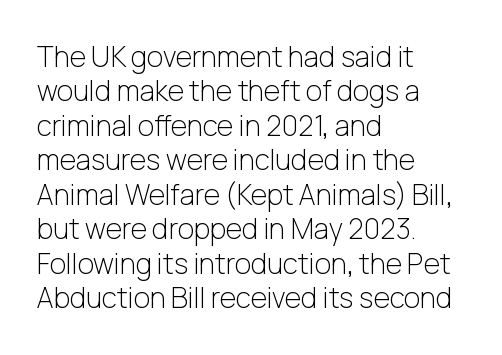
Tracking here is standard; glyphs follow each other at the usual distance. Spacing verdict: proportional, widths tailored to each character. Type style note: lacks serifs. Does the copy run flush right? No — it runs flush left.
